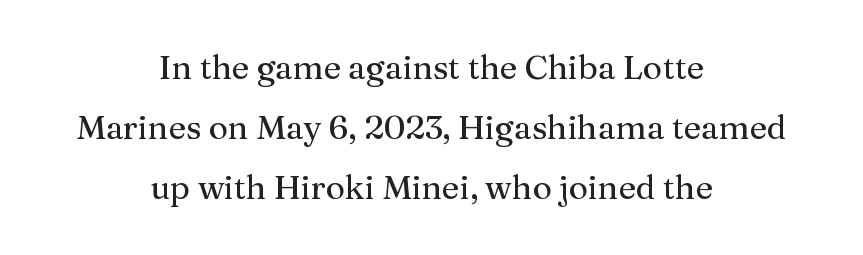
{"serif": "yes", "italic": "no", "width": "normal", "stroke_contrast": "medium", "x_height": "medium", "monospaced": "no", "underline": "no", "align": "center", "line_spacing_ratio": 1.82, "letter_spacing": "normal", "letter_spacing_em": 0.0, "glyph_px": 33}
